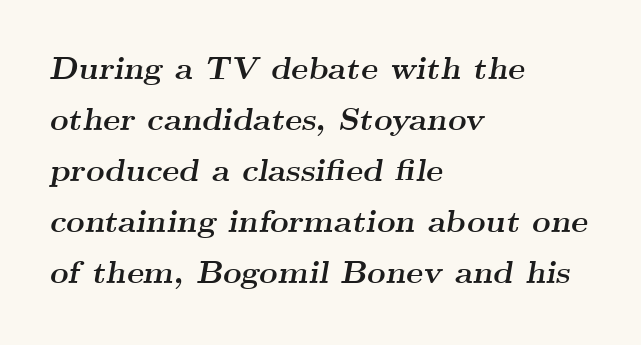
Q: Is the text bold? A: Yes.
Q: Is the text italic (slanted)? A: Yes, it leans right by about 9 degrees.
Q: Is the typeface a serif or a sans-serif typeface? A: Serif.
Q: Is the text underlined? A: No.
Q: How is the paragraph aligned? A: Left-aligned.
Q: Is the spacing between letters normal or unusually wide? A: Normal.
Q: Is the spacing between lines tight, normal or loose? A: Normal.
Q: Width (condensed, normal, or wide)? A: Wide.
Q: Stroke contrast? A: Medium.
Q: x-height? A: Small.
Q: Monospaced? A: No.
